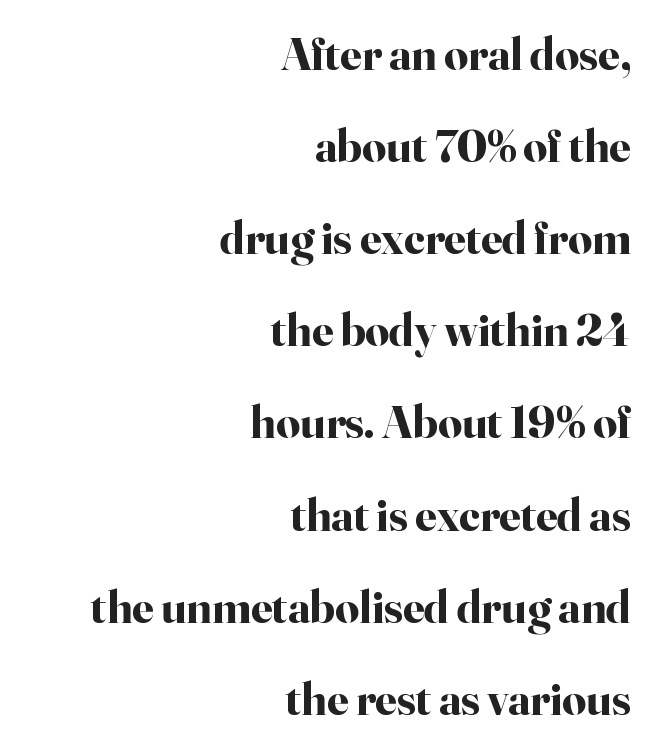
The image shows 47 px bold serif type, upright; set right-aligned, loose line spacing (1.96x), normal letter spacing, not underlined; high stroke contrast and a small x-height.
